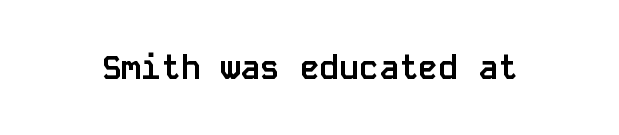
The image shows 33 px semibold sans-serif type, upright, monospaced; set normal letter spacing, not underlined; low stroke contrast and a large x-height.
